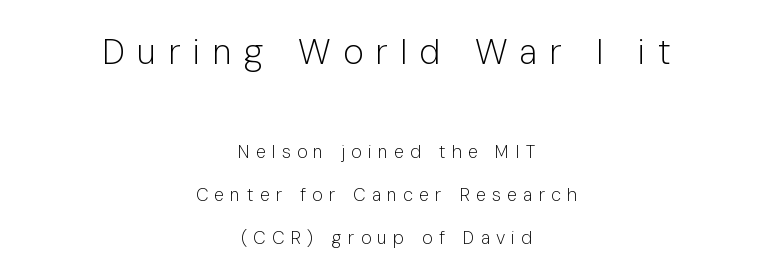
The image shows 35 px light sans-serif type, upright; set centered, loose line spacing (2.38x), unusually wide letter spacing (+0.35 em), not underlined; the first (top) block is 1.94x larger; low stroke contrast and a medium x-height.
